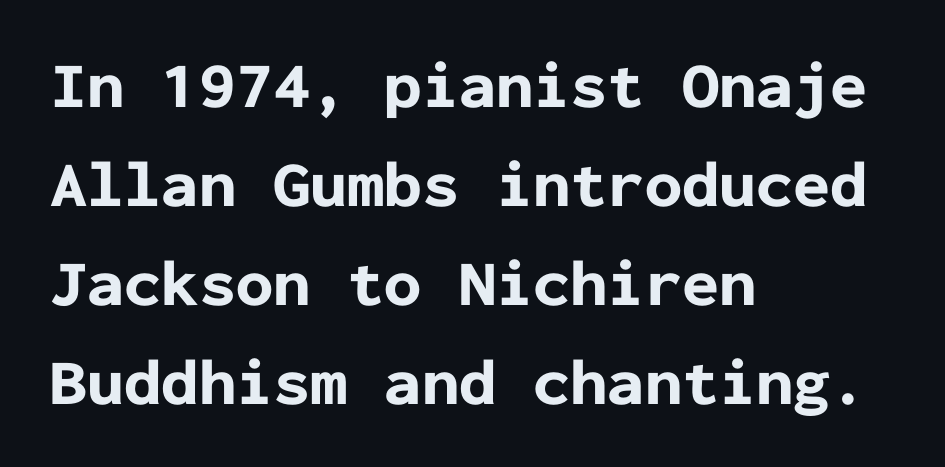
Q: Is the text bold? A: Yes.
Q: Is the text italic (slanted)? A: No, it is upright.
Q: Is the typeface a serif or a sans-serif typeface? A: Sans-serif.
Q: Is the text underlined? A: No.
Q: How is the paragraph aligned? A: Left-aligned.
Q: Is the spacing between letters normal or unusually wide? A: Normal.
Q: Is the spacing between lines tight, normal or loose? A: Normal.
Q: Width (condensed, normal, or wide)? A: Normal.
Q: Stroke contrast? A: Low.
Q: x-height? A: Medium.
Q: Monospaced? A: Yes.
